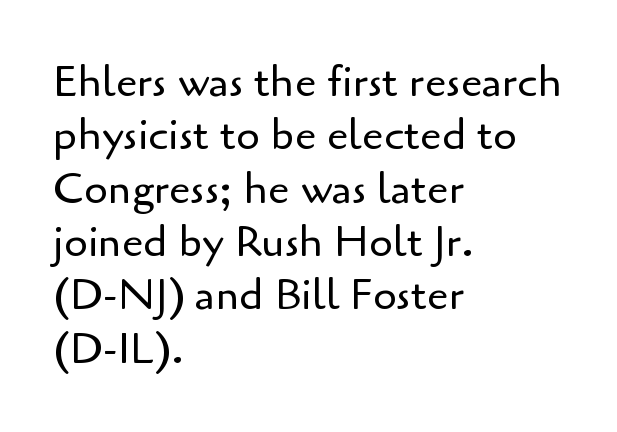
Unmarked baselines from the first word to the last. These lines keep a tight, regular rhythm from letter to letter. The letters carry no serifs — their stems end cleanly without finishing strokes. On a weight scale, this lands at 450 or below. When letters stand straight like this, we call the style roman or upright.
